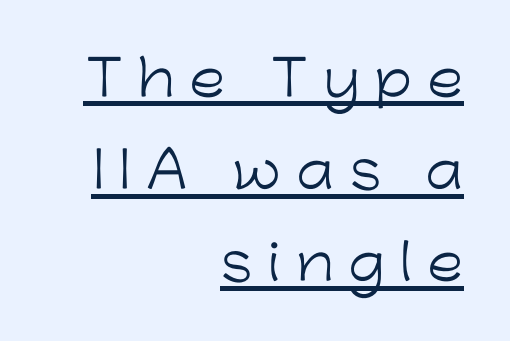
The image shows 49 px light sans-serif type, upright; set right-aligned, line spacing 1.88x, unusually wide letter spacing (+0.32 em), underlined; low stroke contrast and a medium x-height.
